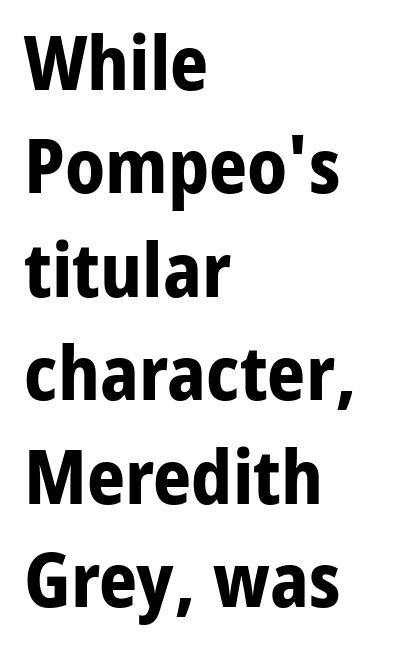
In terms of weight, the rendering is a true, heavy bold. Successive baselines arrive at the customary interval. A classic flush-left, rag-right setting is used for this passage. Stroke terminals: plain, sans-serif. This sample uses plain, unmodified letter spacing. Character widths vary here, with narrow letters taking less room than wide ones.
